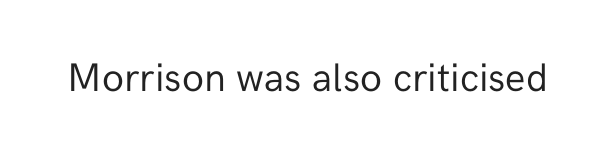
{"serif": "no", "italic": "no", "bold": "no", "weight": "regular", "width": "normal", "stroke_contrast": "low", "x_height": "medium", "monospaced": "no", "underline": "no", "letter_spacing": "normal", "letter_spacing_em": 0.0, "glyph_px": 40}
